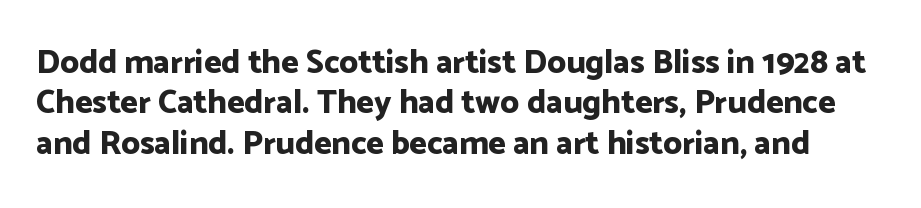
{"serif": "no", "italic": "no", "bold": "yes", "weight": "bold", "width": "normal", "stroke_contrast": "low", "x_height": "medium", "monospaced": "no", "underline": "no", "line_spacing_ratio": 1.22, "letter_spacing": "normal", "letter_spacing_em": 0.0, "glyph_px": 33}
